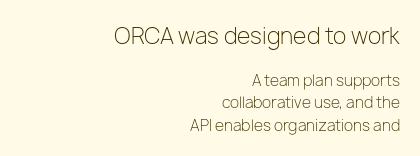
Words appear dense and cohesive because spacing is normal. Casual observation: everything's shoved over to the right. Characters remain perfectly vertical along every line. The block of text has a typical density, with ordinary space between rows. The letters in the upper block stand taller than those in the block below.
